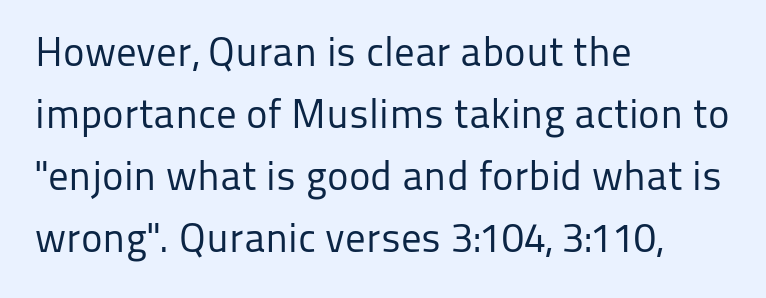
{"serif": "no", "italic": "no", "bold": "no", "weight": "regular", "width": "normal", "stroke_contrast": "low", "x_height": "medium", "monospaced": "no", "underline": "no", "align": "left", "line_spacing": "normal", "line_spacing_ratio": 1.51, "letter_spacing": "normal", "letter_spacing_em": 0.0, "glyph_px": 41}
